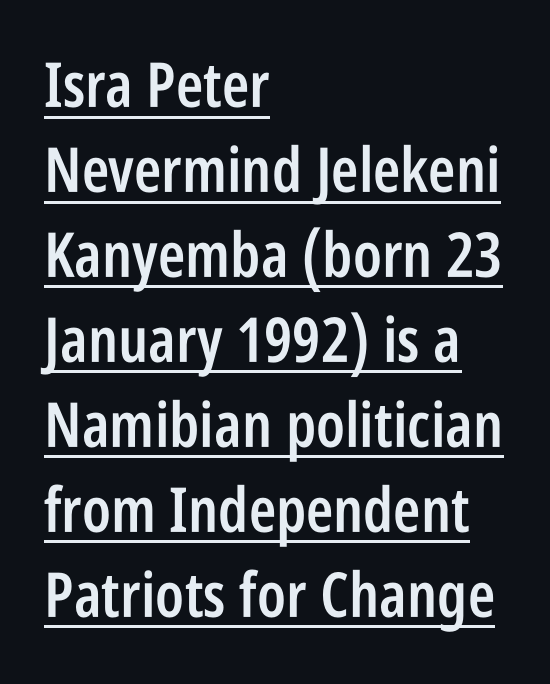
Character widths vary here, with narrow letters taking less room than wide ones. The string is rendered with underlining switched on. A somewhat darkened texture: the type is semibold rather than bold. Does the lettering tilt? It doesn't — this is upright.
